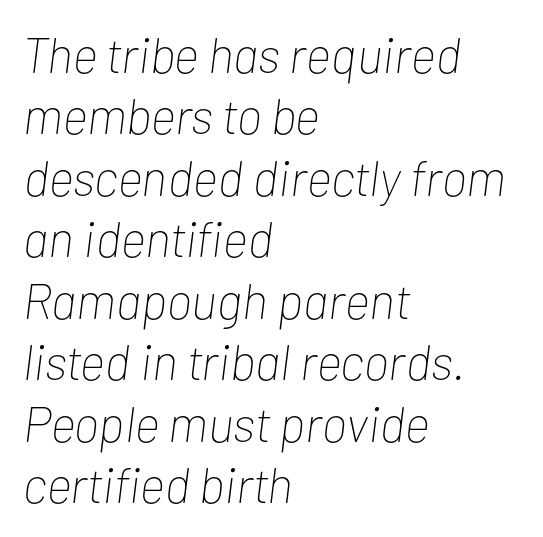
Q: Is the text bold? A: No.
Q: Is the text italic (slanted)? A: Yes, it leans right by about 7 degrees.
Q: Is the text underlined? A: No.
Q: How is the paragraph aligned? A: Left-aligned.
Q: Is the spacing between letters normal or unusually wide? A: Normal.
Q: Width (condensed, normal, or wide)? A: Condensed.
Q: Stroke contrast? A: Low.
Q: x-height? A: Medium.
Q: Monospaced? A: No.
